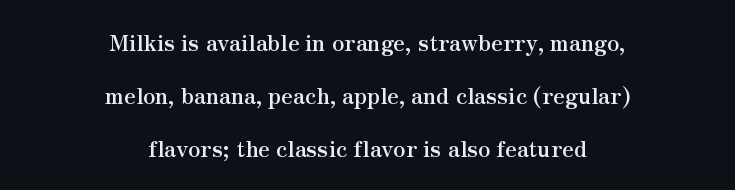
The image shows 22 px bold type, upright; set centered, loose line spacing (2.41x), normal letter spacing, not underlined.
